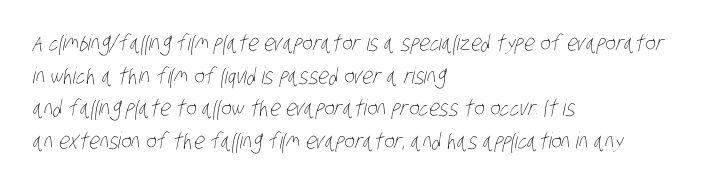
{"bold": "no", "underline": "no", "align": "left", "line_spacing": "normal", "line_spacing_ratio": 1.48, "letter_spacing": "normal", "letter_spacing_em": 0.0, "glyph_px": 22}
